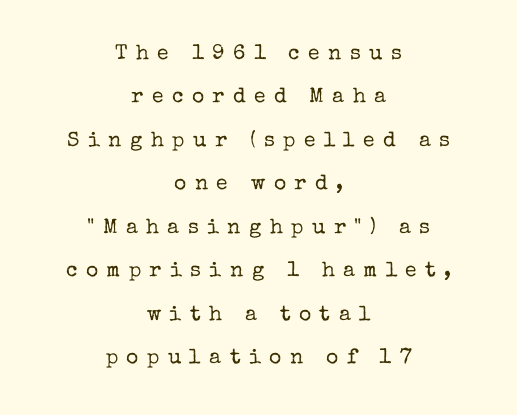
Q: Is the text bold? A: No.
Q: Is the text italic (slanted)? A: No, it is upright.
Q: Is the text underlined? A: No.
Q: How is the paragraph aligned? A: Centered.
Q: Is the spacing between letters normal or unusually wide? A: Unusually wide.
Q: Is the spacing between lines tight, normal or loose? A: Loose.
